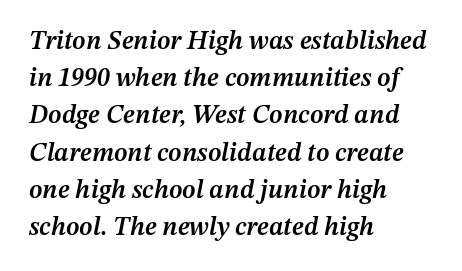
Q: Is the text bold? A: Semi-bold.
Q: Is the text italic (slanted)? A: Yes, it leans right by about 12 degrees.
Q: Is the text underlined? A: No.
Q: How is the paragraph aligned? A: Left-aligned.
Q: Is the spacing between letters normal or unusually wide? A: Normal.
Q: Is the spacing between lines tight, normal or loose? A: Normal.
